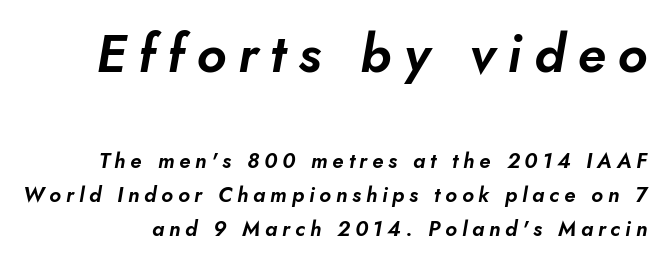
Q: Is the text italic (slanted)? A: Yes, it leans right by about 10 degrees.
Q: Is the text underlined? A: No.
Q: Is the spacing between letters normal or unusually wide? A: Unusually wide.
Q: Is the spacing between lines tight, normal or loose? A: Normal.
Q: Which block of text is set in a larger size, the first (top) or the second (bottom)? A: The first (top) one.
Q: Width (condensed, normal, or wide)? A: Normal.
Q: Stroke contrast? A: Low.
Q: x-height? A: Small.
Q: Monospaced? A: No.
